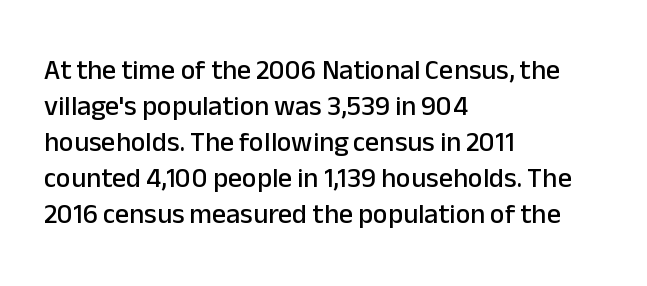
The image shows 28 px sans-serif type, upright; set left-aligned, normal line spacing (1.29x), normal letter spacing, not underlined; low stroke contrast and a medium x-height.
